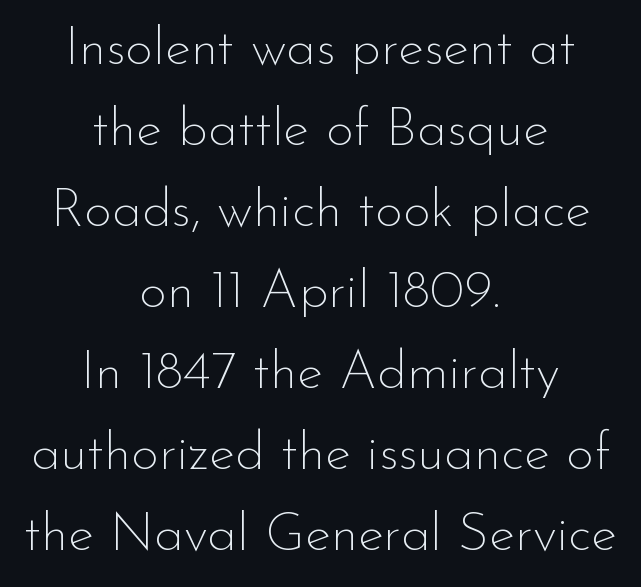
The image shows 54 px thin sans-serif type, upright; set centered, normal line spacing (1.5x), normal letter spacing, not underlined; low stroke contrast and a small x-height.
